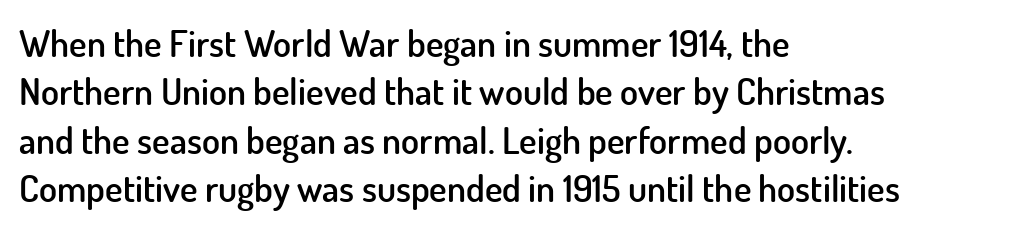
Reading down the column, the eye jumps a familiar distance to each next line. This sample uses plain, unmodified letter spacing. Only glyphs here, with clear space below each row. Line starts are locked; line ends wander. Italic? Not at all — the glyphs are vertical. The face used here is proportionally spaced, like ordinary book or web type.
